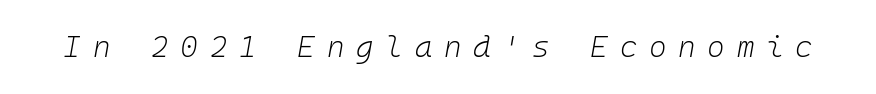
The image shows 30 px light type, italic (leaning right), monospaced; set unusually wide letter spacing (+0.39 em), not underlined; low stroke contrast and a medium x-height.
